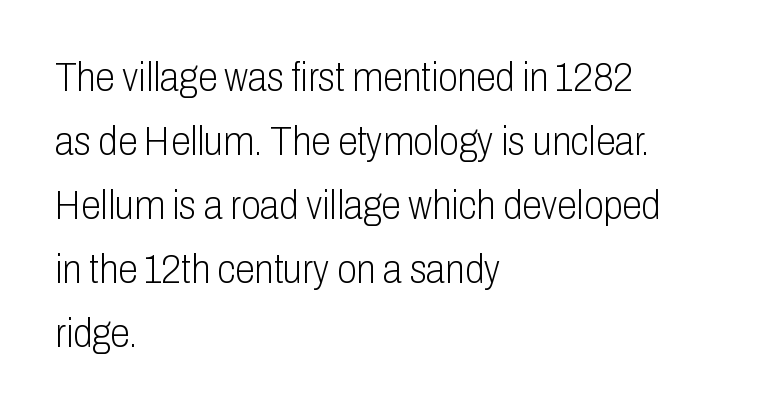
The image shows 40 px light, condensed sans-serif type, upright; set left-aligned, normal line spacing (1.6x), normal letter spacing, not underlined; low stroke contrast and a medium x-height.
